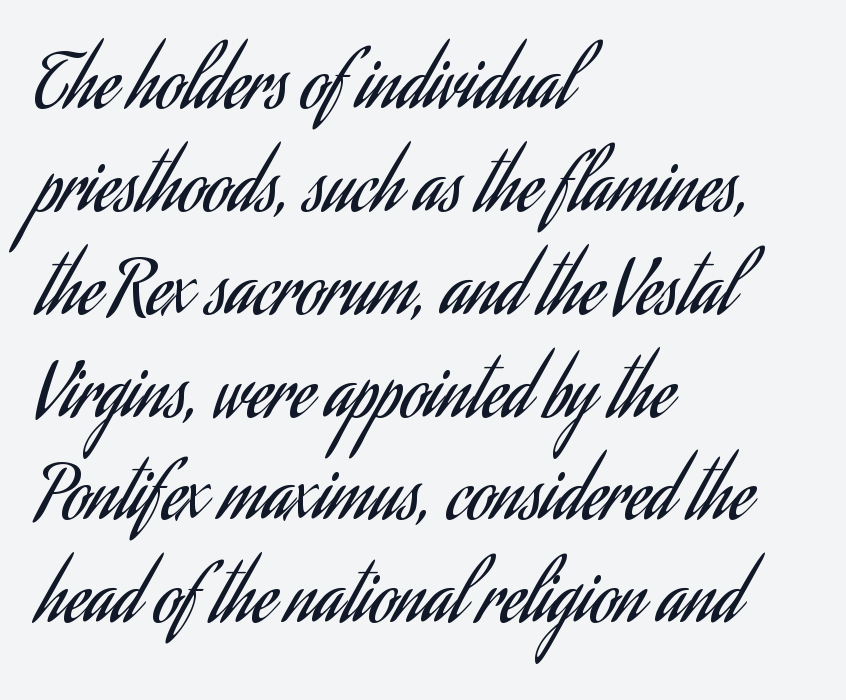
Q: Is the text bold? A: No.
Q: Is the text italic (slanted)? A: Yes.
Q: Is the typeface a serif or a sans-serif typeface? A: Sans-serif.
Q: Is the text underlined? A: No.
Q: How is the paragraph aligned? A: Left-aligned.
Q: Is the spacing between letters normal or unusually wide? A: Normal.
Q: Is the spacing between lines tight, normal or loose? A: Normal.
Q: Width (condensed, normal, or wide)? A: Condensed.
Q: Stroke contrast? A: Low.
Q: x-height? A: Small.
Q: Monospaced? A: No.
